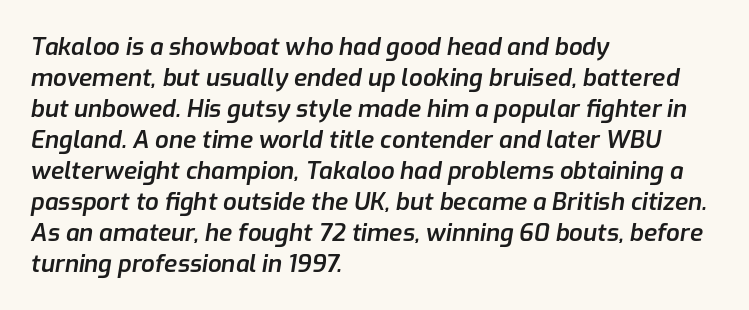
The image shows 24 px text type, italic (leaning right); set left-aligned, normal line spacing (1.29x), normal letter spacing, not underlined.
